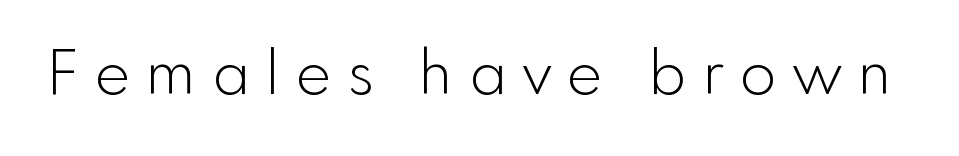
{"serif": "no", "italic": "no", "bold": "no", "weight": "light", "width": "normal", "x_height": "small", "monospaced": "no", "underline": "no", "letter_spacing": "wide", "letter_spacing_em": 0.27, "glyph_px": 60}
